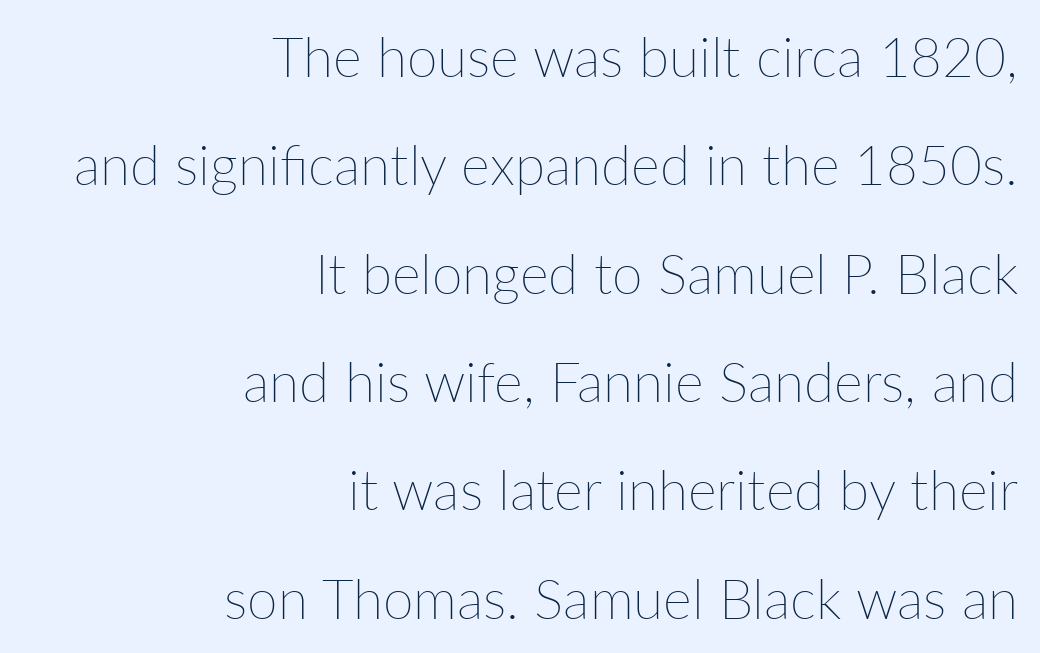
{"italic": "no", "bold": "no", "weight": "thin", "width": "normal", "stroke_contrast": "low", "x_height": "medium", "monospaced": "no", "underline": "no", "align": "right", "line_spacing": "loose", "line_spacing_ratio": 1.97, "letter_spacing": "normal", "letter_spacing_em": 0.0, "glyph_px": 55}
